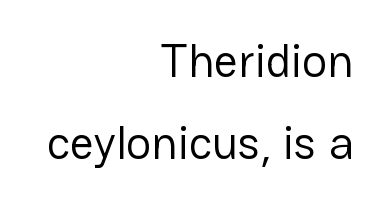
Letter spacing: default. Posture: vertical. The font family rendered here belongs to the sans-serif group. Is this a fixed-width face? No — the glyphs have proportional, varying widths.
